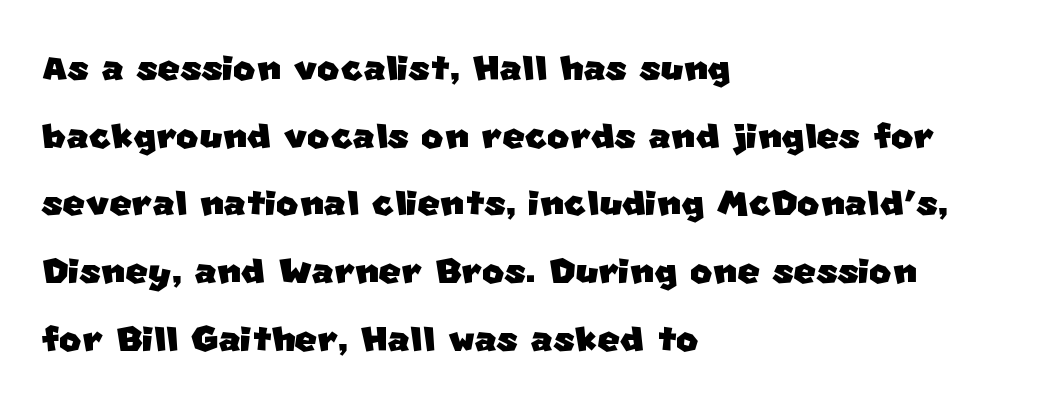
The image shows 48 px sans-serif type; set left-aligned, normal line spacing (1.41x), normal letter spacing, not underlined; low stroke contrast and a large x-height.
